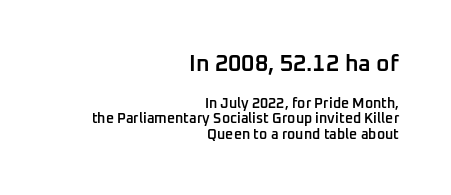
Q: Is the text bold? A: Semi-bold.
Q: Is the text italic (slanted)? A: No, it is upright.
Q: Is the text underlined? A: No.
Q: How is the paragraph aligned? A: Right-aligned.
Q: Is the spacing between letters normal or unusually wide? A: Normal.
Q: Is the spacing between lines tight, normal or loose? A: Tight.
Q: Which block of text is set in a larger size, the first (top) or the second (bottom)? A: The first (top) one.
